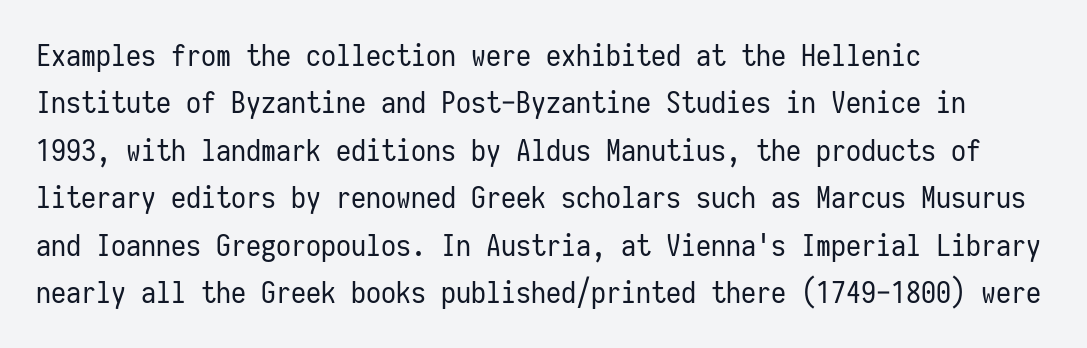
{"serif": "no", "italic": "no", "bold": "no", "weight": "regular", "width": "condensed", "stroke_contrast": "low", "x_height": "medium", "monospaced": "yes", "underline": "no", "align": "left", "line_spacing": "normal", "line_spacing_ratio": 1.58, "letter_spacing": "normal", "letter_spacing_em": 0.0, "glyph_px": 30}
